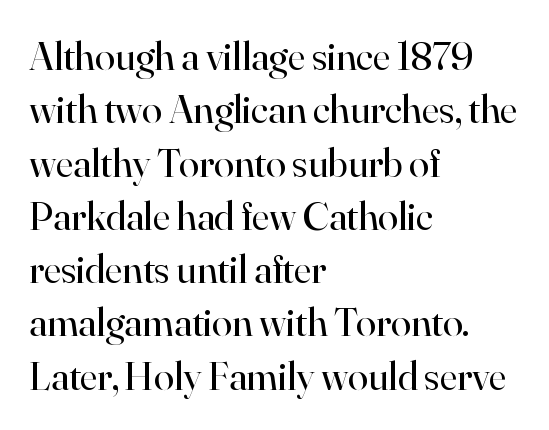
{"serif": "yes", "italic": "no", "bold": "no", "weight": "regular", "width": "normal", "stroke_contrast": "high", "x_height": "small", "monospaced": "no", "underline": "no", "align": "left", "line_spacing": "normal", "line_spacing_ratio": 1.3, "letter_spacing": "normal", "letter_spacing_em": 0.0, "glyph_px": 41}
